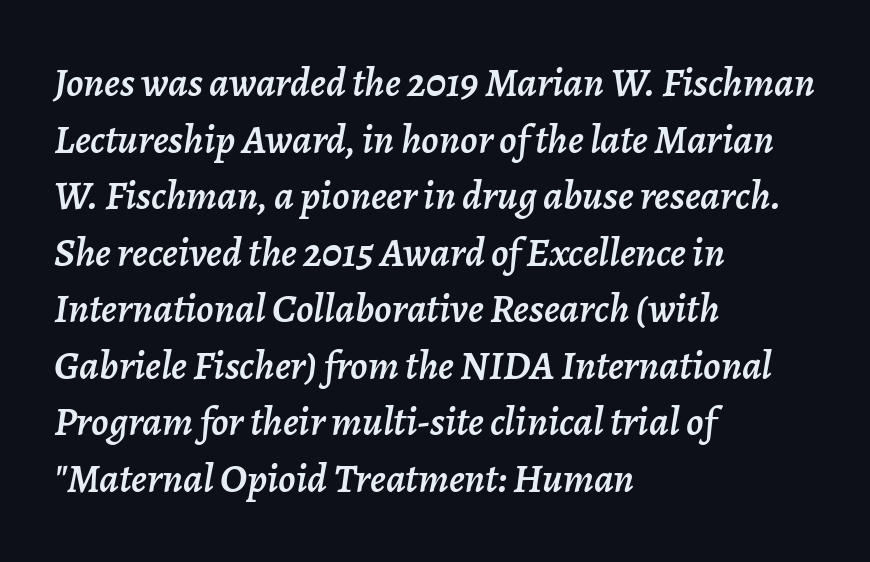
Q: Is the text italic (slanted)? A: Yes, it leans right by about 7 degrees.
Q: Is the text underlined? A: No.
Q: How is the paragraph aligned? A: Left-aligned.
Q: Is the spacing between letters normal or unusually wide? A: Normal.
Q: Is the spacing between lines tight, normal or loose? A: Normal.
Q: Width (condensed, normal, or wide)? A: Normal.
Q: Stroke contrast? A: Low.
Q: x-height? A: Medium.
Q: Monospaced? A: No.
